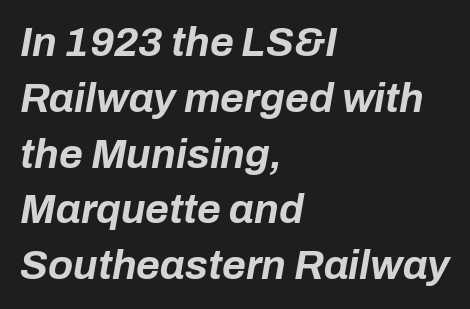
The image shows 41 px bold type, italic (leaning right); set left-aligned, normal line spacing (1.36x), normal letter spacing, not underlined; low stroke contrast and a medium x-height.
